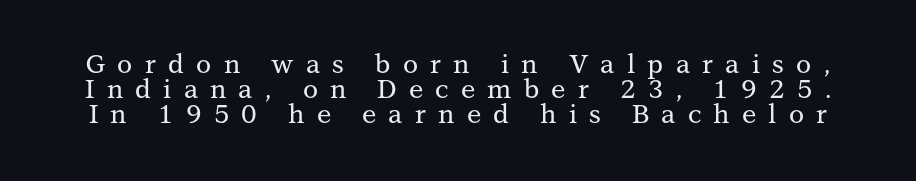
{"italic": "no", "underline": "no", "line_spacing": "tight", "line_spacing_ratio": 0.96, "letter_spacing": "wide", "letter_spacing_em": 0.47, "glyph_px": 26}
